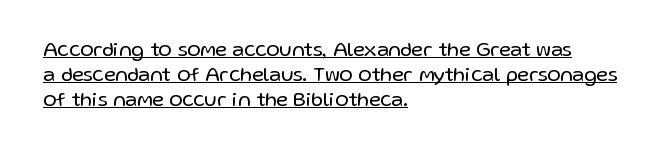
Q: Is the text bold? A: No.
Q: Is the text italic (slanted)? A: No, it is upright.
Q: Is the text underlined? A: Yes.
Q: How is the paragraph aligned? A: Left-aligned.
Q: Is the spacing between letters normal or unusually wide? A: Normal.
Q: Is the spacing between lines tight, normal or loose? A: Normal.
